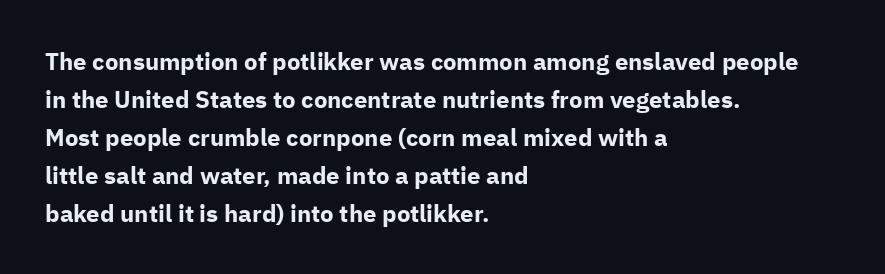
Q: Is the text bold? A: Yes.
Q: Is the text italic (slanted)? A: No, it is upright.
Q: Is the text underlined? A: No.
Q: How is the paragraph aligned? A: Left-aligned.
Q: Is the spacing between letters normal or unusually wide? A: Normal.
Q: Is the spacing between lines tight, normal or loose? A: Normal.
